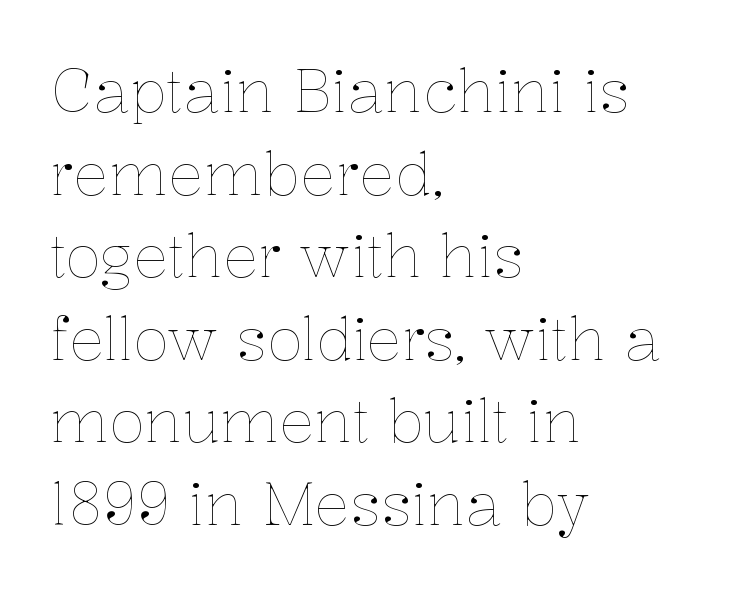
{"italic": "no", "bold": "no", "weight": "thin", "width": "normal", "stroke_contrast": "low", "x_height": "medium", "monospaced": "no", "underline": "no", "align": "left", "line_spacing": "normal", "line_spacing_ratio": 1.4, "letter_spacing": "normal", "letter_spacing_em": 0.0, "glyph_px": 59}
